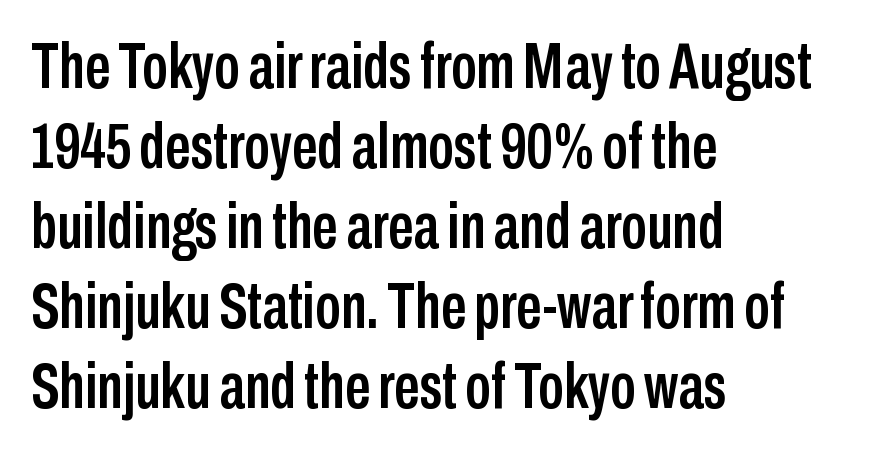
These lines are set flush left with a ragged right edge. The area under the type is left untouched. The letters advance in unequal steps, a hallmark of proportional type. The rendering keeps characters at their native spacing. Does the lettering tilt? It doesn't — this is upright. Nothing sits at the stroke ends, so this counts as sans-serif.
